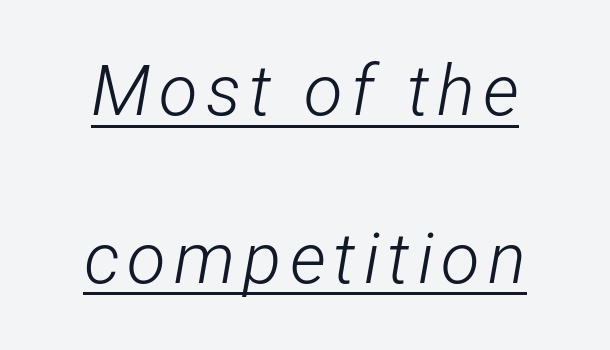
The rendering uses the underline text-decoration. This sample has the flowing, uneven cadence of proportional lettering. Characters are canted at an angle relative to the baseline's perpendicular. Heft: none added — not bold. The space between consecutive lines is lavish.
